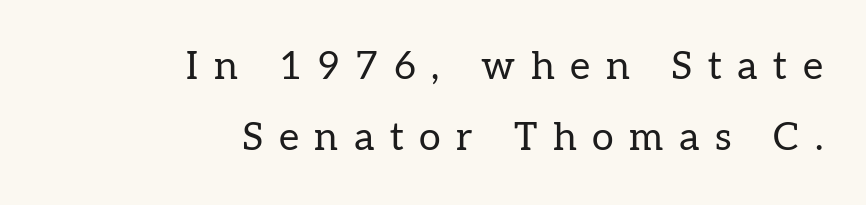
The image shows 39 px regular-weight serif type, upright; set right-aligned, line spacing 1.81x, unusually wide letter spacing (+0.4 em), not underlined; low stroke contrast and a medium x-height.
